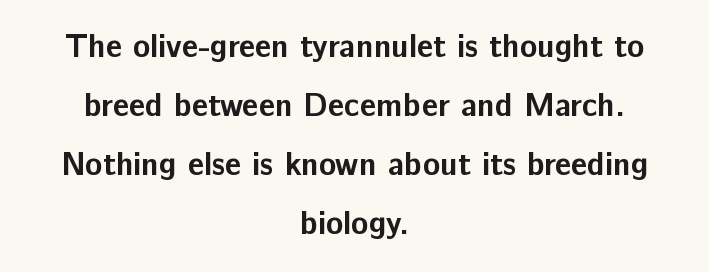
This is the regular roman posture of the typeface. Think of a printed novel: that variable character pitch is what you see here. Heavy-handed strokes throughout: this text is bold. Casual observation: everything's sitting right in the middle. The letters carry no serifs — their stems end cleanly without finishing strokes. The strip under each line holds only bare page.
